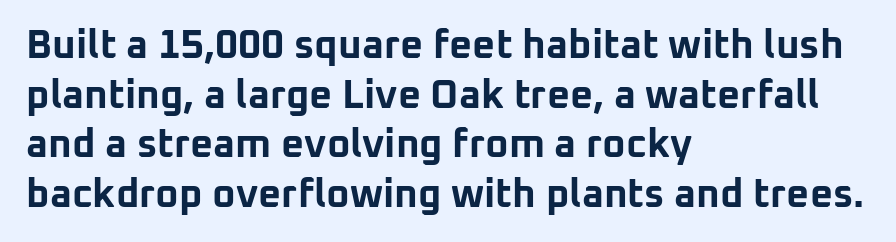
Q: Is the text bold? A: Yes.
Q: Is the text italic (slanted)? A: No, it is upright.
Q: Is the typeface a serif or a sans-serif typeface? A: Sans-serif.
Q: Is the text underlined? A: No.
Q: How is the paragraph aligned? A: Left-aligned.
Q: Is the spacing between letters normal or unusually wide? A: Normal.
Q: Width (condensed, normal, or wide)? A: Normal.
Q: Stroke contrast? A: Low.
Q: x-height? A: Medium.
Q: Monospaced? A: No.
